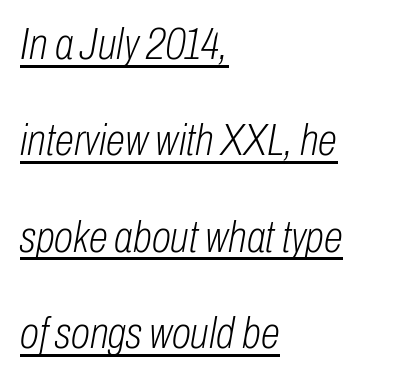
Italic: yes, the glyphs are oblique. This is not heavy type; no bold has been used. Compared with typical body copy, the letter spacing here is the same. The setting favours the left margin, as ordinary paragraphs usually do.
